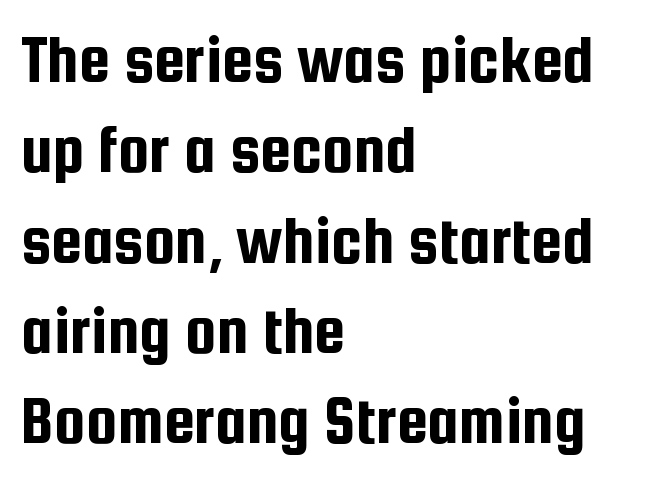
{"serif": "no", "italic": "no", "width": "condensed", "stroke_contrast": "low", "x_height": "medium", "monospaced": "no", "underline": "no", "align": "left", "line_spacing": "normal", "line_spacing_ratio": 1.29, "letter_spacing": "normal", "letter_spacing_em": 0.0, "glyph_px": 70}
